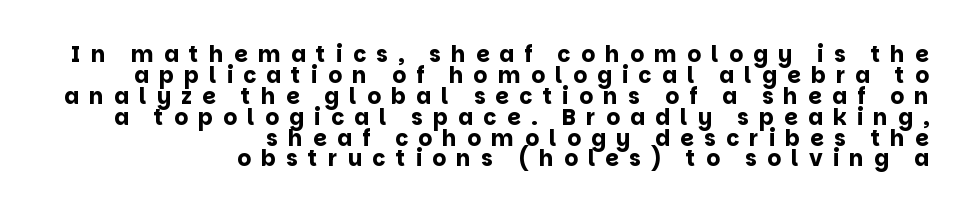
Q: Is the text bold? A: Yes.
Q: Is the text italic (slanted)? A: No, it is upright.
Q: Is the text underlined? A: No.
Q: How is the paragraph aligned? A: Right-aligned.
Q: Is the spacing between letters normal or unusually wide? A: Unusually wide.
Q: Is the spacing between lines tight, normal or loose? A: Tight.
